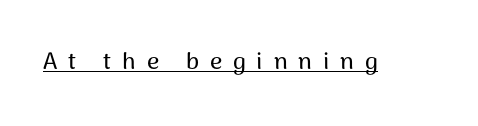
{"italic": "no", "underline": "yes", "letter_spacing": "wide", "letter_spacing_em": 0.45, "glyph_px": 24}
